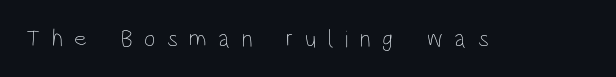
Words float on clear page, feet unadorned. The line texture is sparse and dotted thanks to wide tracking. Stems here are at most as thick as an everyday book face. Upright lettering throughout.
